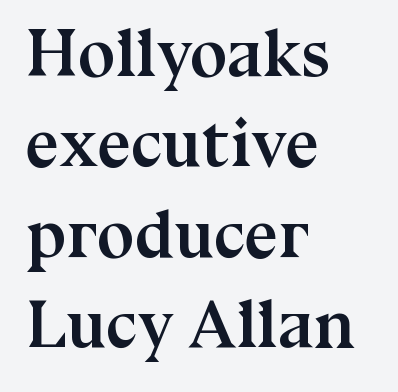
The image shows 67 px semibold serif type, upright; set left-aligned, normal line spacing (1.35x), normal letter spacing, not underlined; medium stroke contrast and a medium x-height.
